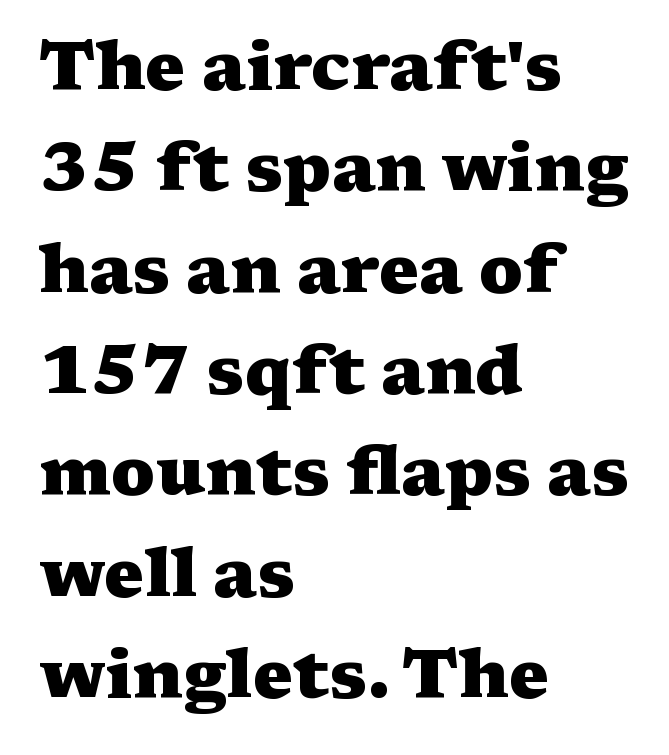
I'd call this a serif setting — the letters wear small feet. Each letter keeps its own natural width here, so spacing adapts to shape. Stroke thickness is high; the sample reads as a true bold. This sample uses plain, unmodified letter spacing. Regular leading.
